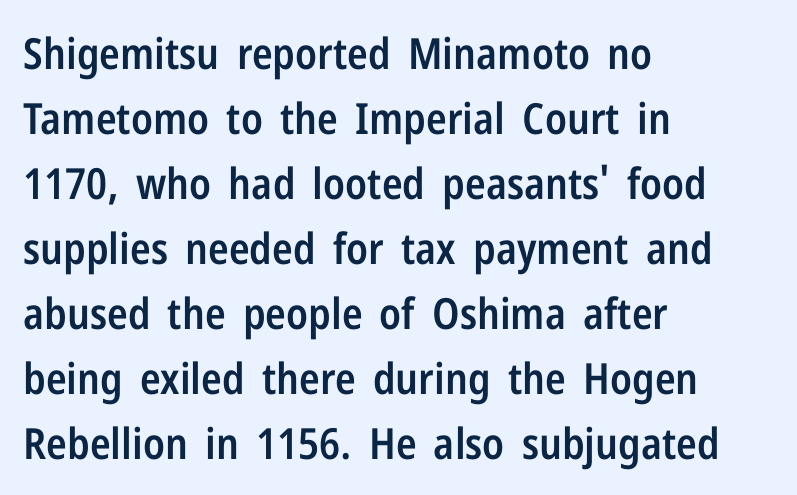
{"serif": "no", "italic": "no", "bold": "semi", "weight": "semibold", "width": "condensed", "stroke_contrast": "low", "x_height": "medium", "monospaced": "no", "underline": "no", "align": "left", "line_spacing": "normal", "line_spacing_ratio": 1.51, "letter_spacing": "normal", "letter_spacing_em": 0.0, "glyph_px": 43}
